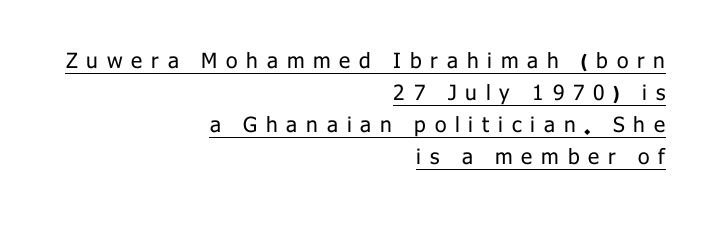
The image shows 21 px text type, upright; set right-aligned, normal line spacing (1.52x), unusually wide letter spacing (+0.42 em), underlined.
